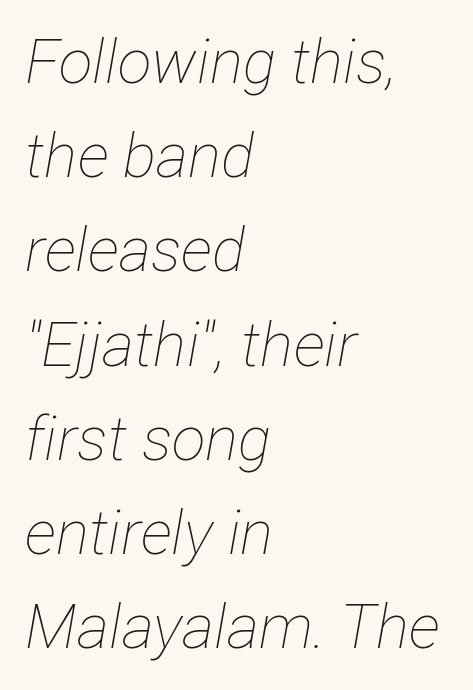
The image shows 62 px thin, condensed type, italic (leaning right); set left-aligned, normal line spacing (1.52x), normal letter spacing, not underlined; low stroke contrast and a medium x-height.
